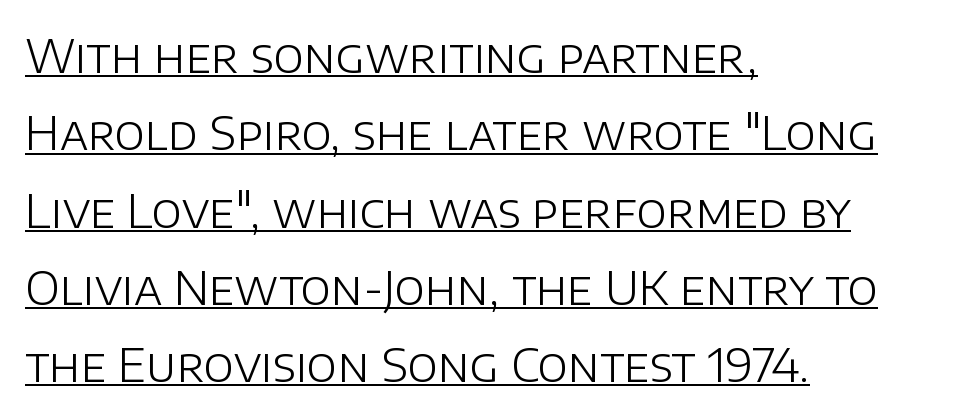
The image shows 46 px light sans-serif type, upright; set left-aligned, normal line spacing (1.68x), normal letter spacing, underlined; low stroke contrast and a large x-height.
